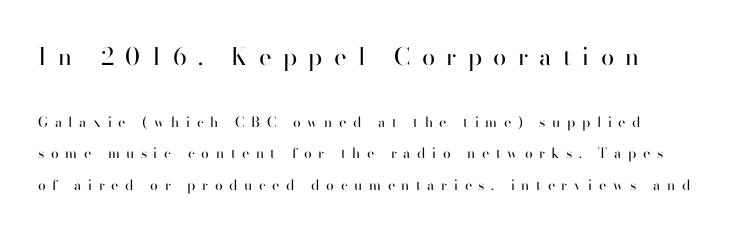
The image shows 24 px text type, upright; set left-aligned, loose line spacing (2.24x), unusually wide letter spacing (+0.47 em), not underlined; the first (top) block is 1.71x larger.
